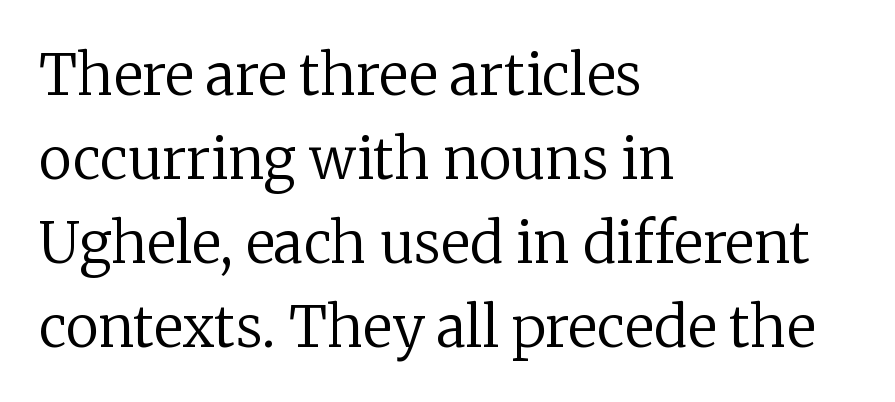
{"serif": "yes", "italic": "no", "bold": "no", "weight": "regular", "width": "normal", "stroke_contrast": "low", "x_height": "medium", "monospaced": "no", "underline": "no", "align": "left", "line_spacing": "normal", "line_spacing_ratio": 1.5, "letter_spacing": "normal", "letter_spacing_em": 0.0, "glyph_px": 56}
